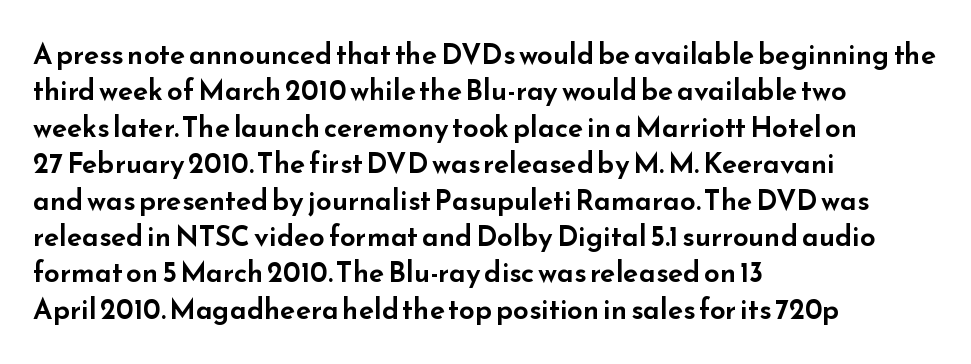
{"serif": "no", "italic": "no", "width": "wide", "stroke_contrast": "low", "x_height": "small", "monospaced": "no", "underline": "no", "align": "left", "line_spacing": "normal", "line_spacing_ratio": 1.3, "letter_spacing": "normal", "letter_spacing_em": 0.0, "glyph_px": 28}
